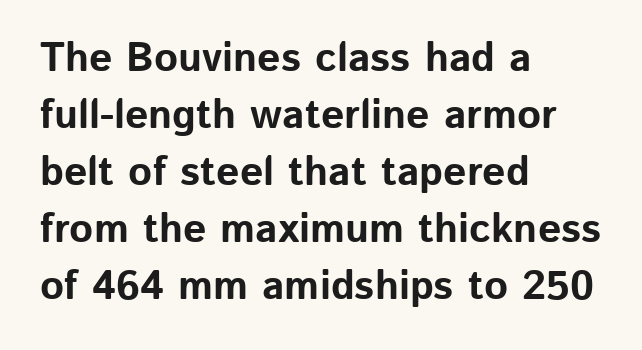
This rendering features lettering with no underline. The characters display no serif detailing; their extremities are plain. Each letter keeps its own natural width here, so spacing adapts to shape. These lines are set flush left with a ragged right edge. Reading down the column, the eye jumps a familiar distance to each next line.
